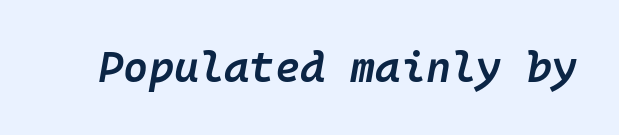
The image shows 43 px semibold type, italic (leaning right); set normal letter spacing, not underlined; low stroke contrast and a medium x-height.
